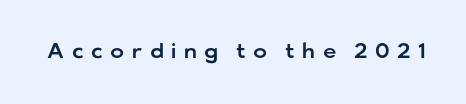
The image shows 21 px text type, upright; set unusually wide letter spacing (+0.36 em), not underlined.
